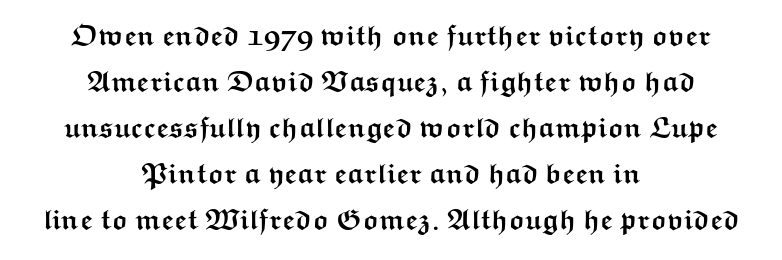
Q: Is the text bold? A: Yes.
Q: Is the text italic (slanted)? A: No, it is upright.
Q: Is the typeface a serif or a sans-serif typeface? A: Sans-serif.
Q: Is the text underlined? A: No.
Q: How is the paragraph aligned? A: Centered.
Q: Is the spacing between letters normal or unusually wide? A: Normal.
Q: Is the spacing between lines tight, normal or loose? A: Normal.
Q: Width (condensed, normal, or wide)? A: Wide.
Q: Stroke contrast? A: Medium.
Q: x-height? A: Medium.
Q: Monospaced? A: No.
